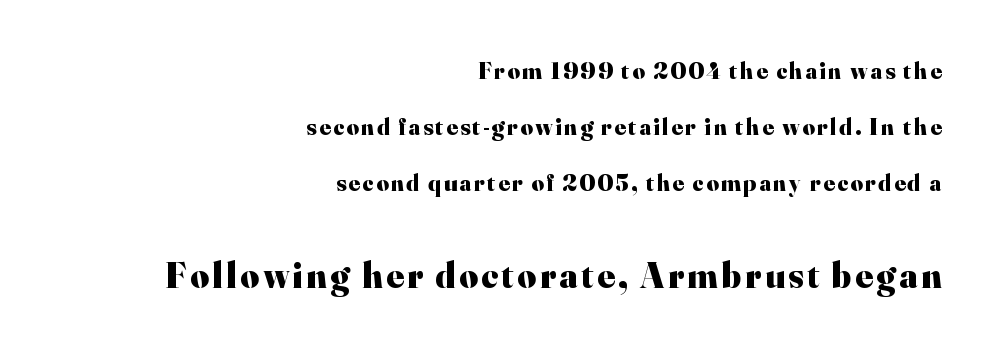
The text was rendered using a seriffed face with decorative stroke endings. The lines in this sample share a right terminus and differ only in where they begin. A roman cut, with each character standing at attention. Each letter keeps its own natural width here, so spacing adapts to shape.
